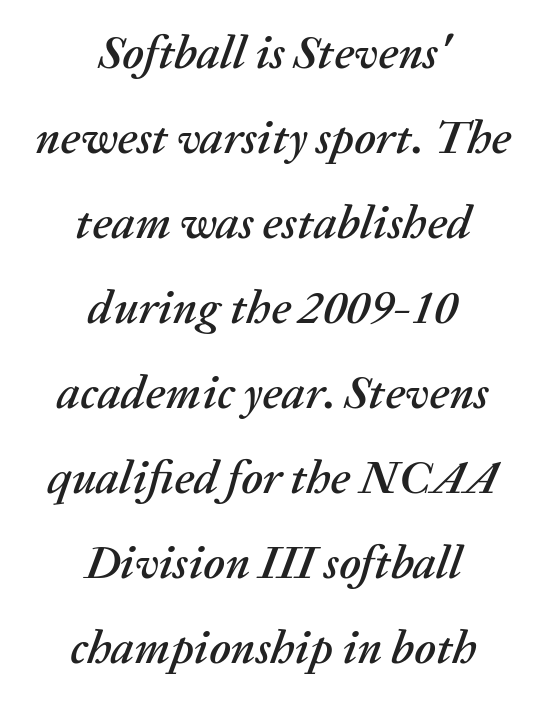
Q: Is the text italic (slanted)? A: Yes, it leans right by about 20 degrees.
Q: Is the text underlined? A: No.
Q: How is the paragraph aligned? A: Centered.
Q: Is the spacing between letters normal or unusually wide? A: Normal.
Q: Width (condensed, normal, or wide)? A: Normal.
Q: Stroke contrast? A: Medium.
Q: x-height? A: Medium.
Q: Monospaced? A: No.
